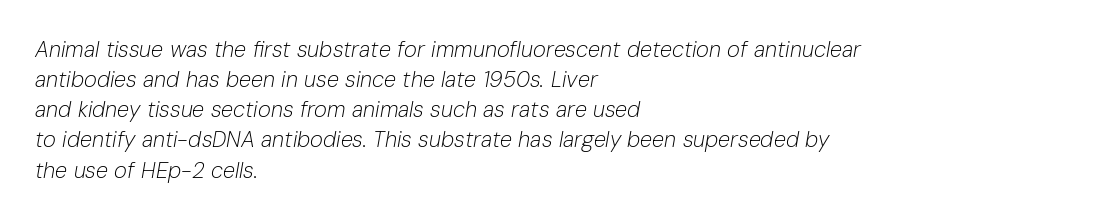
Does extra space separate the letters? No, they use regular spacing. These lines were composed using italics. Summary of vertical rhythm: regular, with standard interline spacing. The rag falls on the right side of this text block. Weight: not bold — regular or lighter.
